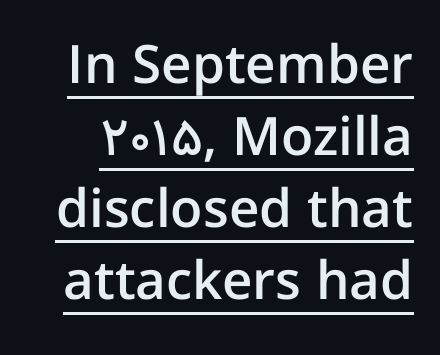
The image shows 53 px semibold sans-serif type, upright; set normal line spacing (1.36x), normal letter spacing, underlined; low stroke contrast and a medium x-height.
